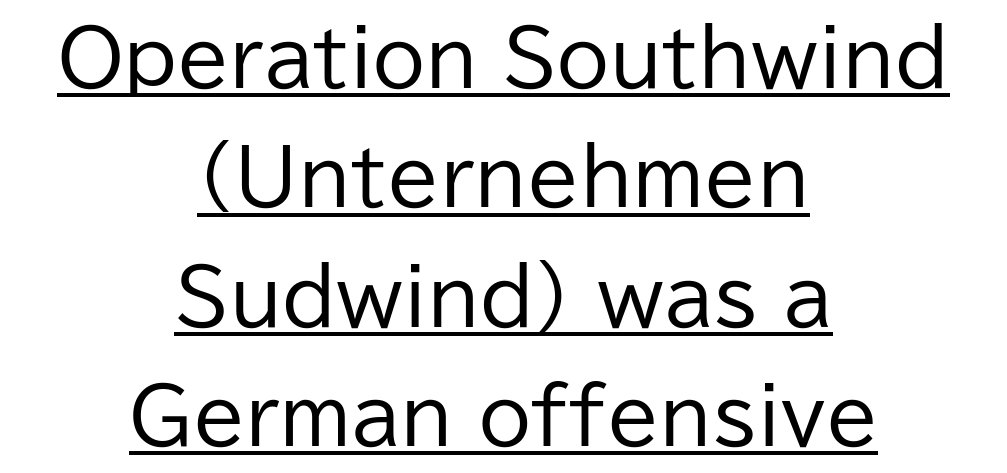
{"serif": "no", "italic": "no", "bold": "no", "weight": "regular", "width": "normal", "stroke_contrast": "low", "x_height": "medium", "monospaced": "no", "underline": "yes", "align": "center", "line_spacing": "normal", "line_spacing_ratio": 1.57, "letter_spacing": "normal", "letter_spacing_em": 0.0, "glyph_px": 76}
